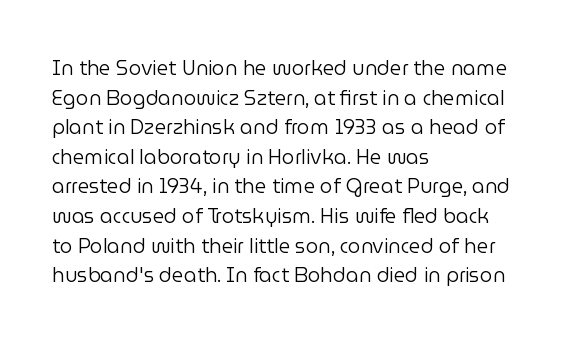
The image shows 20 px text type, upright; set left-aligned, normal line spacing (1.48x), normal letter spacing, not underlined.
